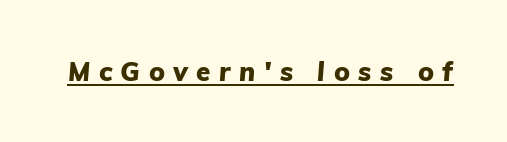
{"italic": "yes", "lean": "right", "slant_degrees": 5, "bold": "yes", "underline": "yes", "letter_spacing": "wide", "letter_spacing_em": 0.33, "glyph_px": 26}
